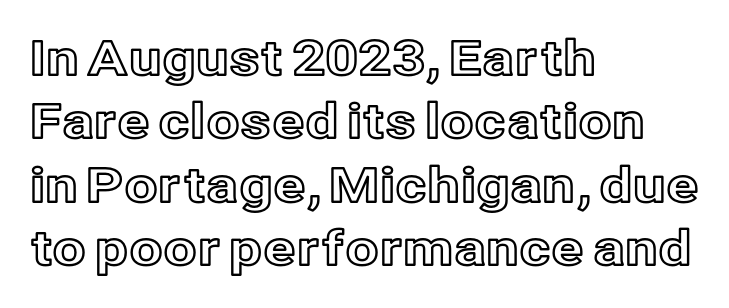
Check the space under the baseline: it is left empty. The ragged edge is on the right, which tells us the setting is flush left. Inter-character spacing is left at the font's built-in metrics. The font's upright variant was chosen for this text. The leading is moderate, giving the passage an even texture. Proportional: the letters do not fall into vertical columns.
